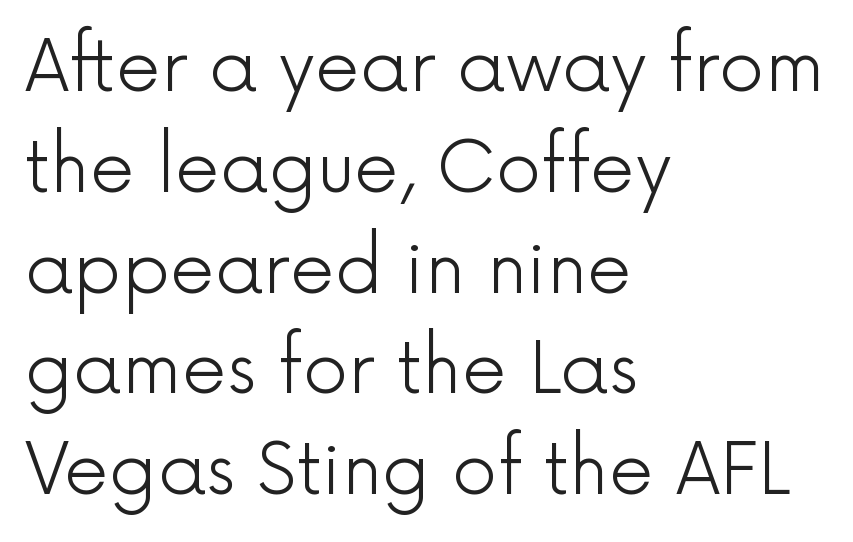
Stroke terminals: plain, sans-serif. This sample uses plain, unmodified letter spacing. The zone under the glyphs is completely vacant. The passage shown is typed in a proportional face where columns would drift. Every row of glyphs begins at an identical x-position on the left. Weight: not bold — regular or lighter.
